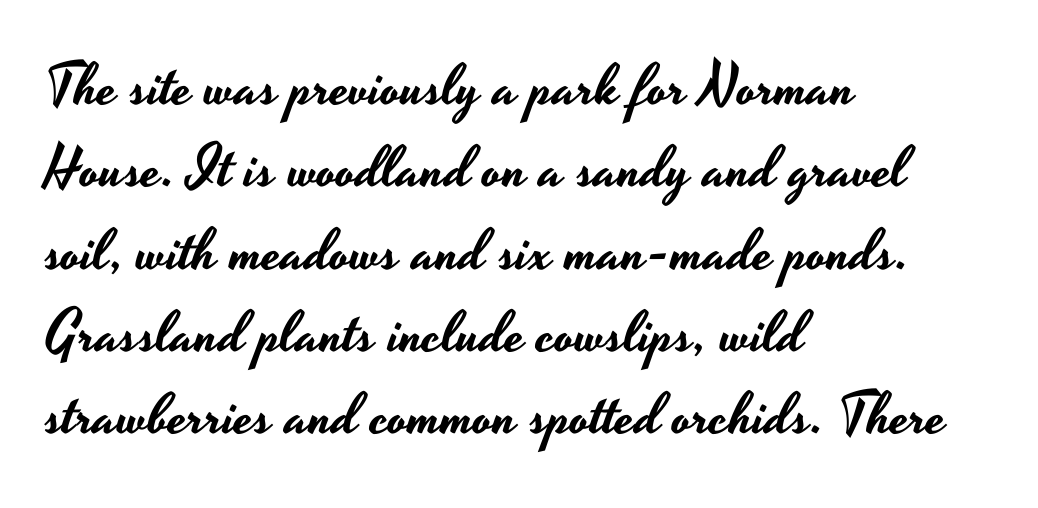
The image shows 58 px wide sans-serif type; set left-aligned, normal line spacing (1.42x), normal letter spacing, not underlined; low stroke contrast and a small x-height.
